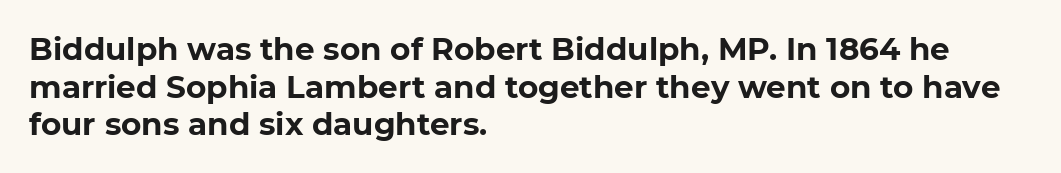
{"serif": "no", "italic": "no", "bold": "yes", "weight": "bold", "width": "normal", "stroke_contrast": "low", "x_height": "medium", "monospaced": "no", "underline": "no", "align": "left", "line_spacing_ratio": 1.21, "letter_spacing": "normal", "letter_spacing_em": 0.0, "glyph_px": 31}
